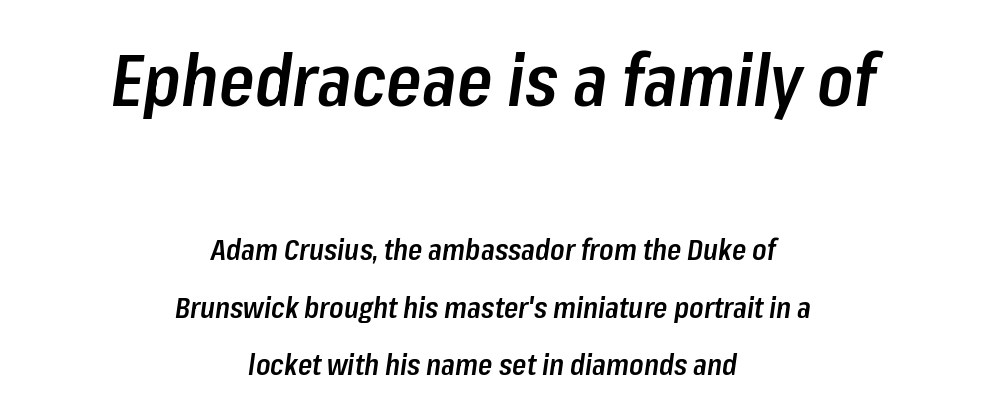
The image shows 72 px semibold, condensed type, italic (leaning right); set centered, loose line spacing (1.98x), normal letter spacing, not underlined; the first (top) block is 2.48x larger; low stroke contrast and a medium x-height.
